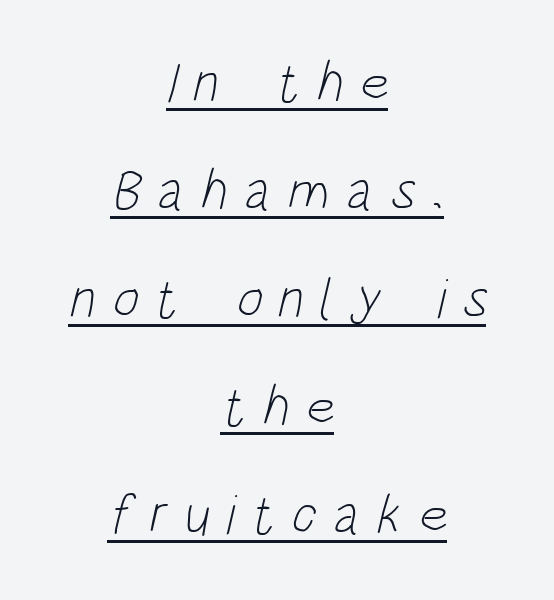
The image shows 56 px light, condensed sans-serif type; set centered, loose line spacing (1.93x), unusually wide letter spacing (+0.29 em), underlined; low stroke contrast and a large x-height.
